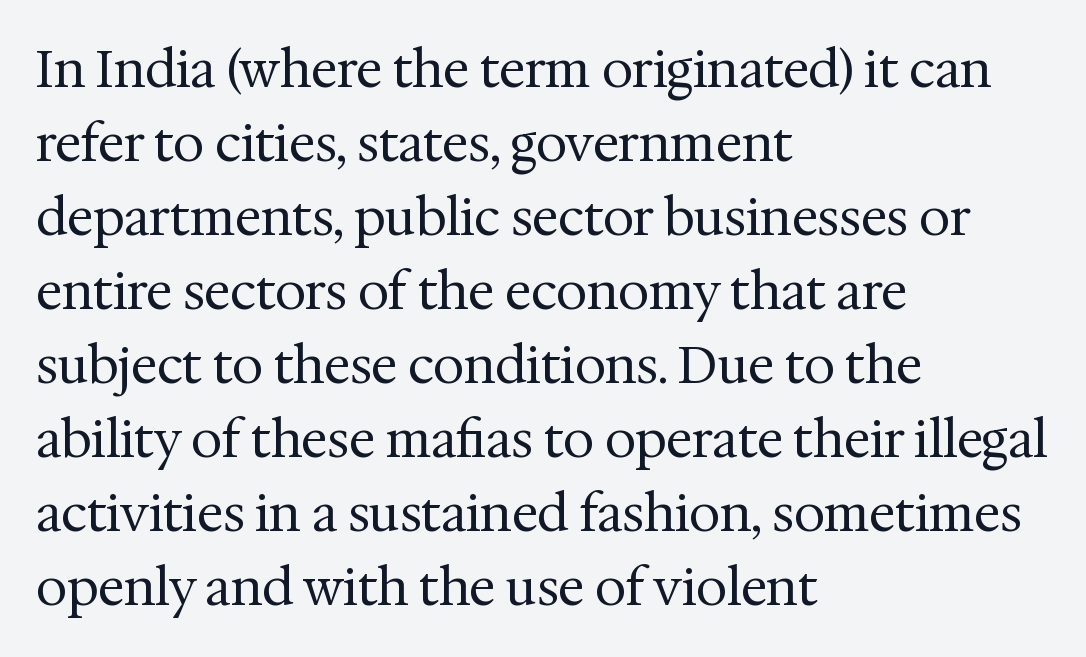
Q: Is the text bold? A: No.
Q: Is the text italic (slanted)? A: No, it is upright.
Q: Is the typeface a serif or a sans-serif typeface? A: Serif.
Q: Is the text underlined? A: No.
Q: How is the paragraph aligned? A: Left-aligned.
Q: Is the spacing between letters normal or unusually wide? A: Normal.
Q: Is the spacing between lines tight, normal or loose? A: Normal.
Q: Width (condensed, normal, or wide)? A: Normal.
Q: Stroke contrast? A: Medium.
Q: x-height? A: Medium.
Q: Monospaced? A: No.
